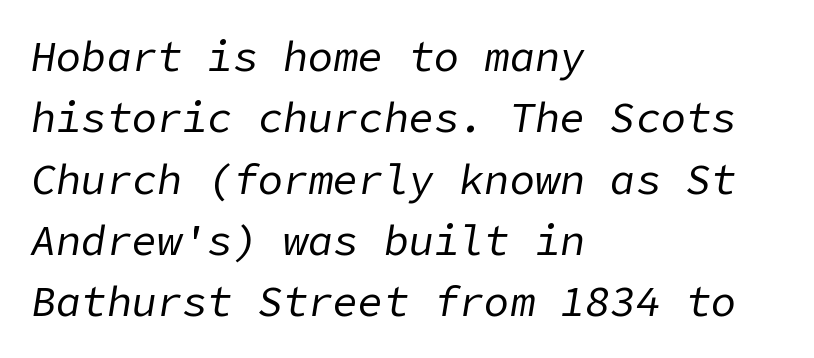
The image shows 42 px regular-weight type, italic (leaning right); set left-aligned, normal line spacing (1.46x), normal letter spacing, not underlined; low stroke contrast and a medium x-height.
